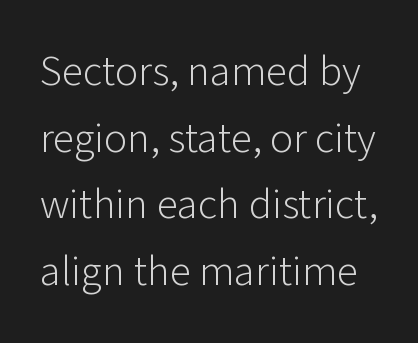
Posture: upright roman. A clean baseline with only descenders dipping below it. The letters sit at their default tracking, neither squeezed nor spread. Note the varied advance widths — an 'i' is clearly narrower than an 'm'. If you measured baseline to baseline, you'd find a middling distance. Letters have the restrained weight of plain body copy at most.
